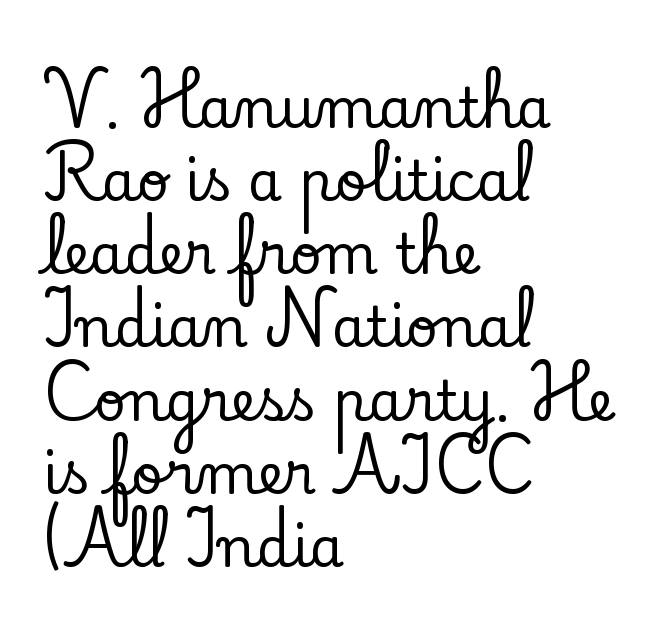
{"serif": "yes", "italic": "no", "width": "normal", "stroke_contrast": "low", "x_height": "small", "monospaced": "no", "underline": "no", "align": "left", "line_spacing": "normal", "line_spacing_ratio": 1.33, "letter_spacing": "normal", "letter_spacing_em": 0.0, "glyph_px": 55}
